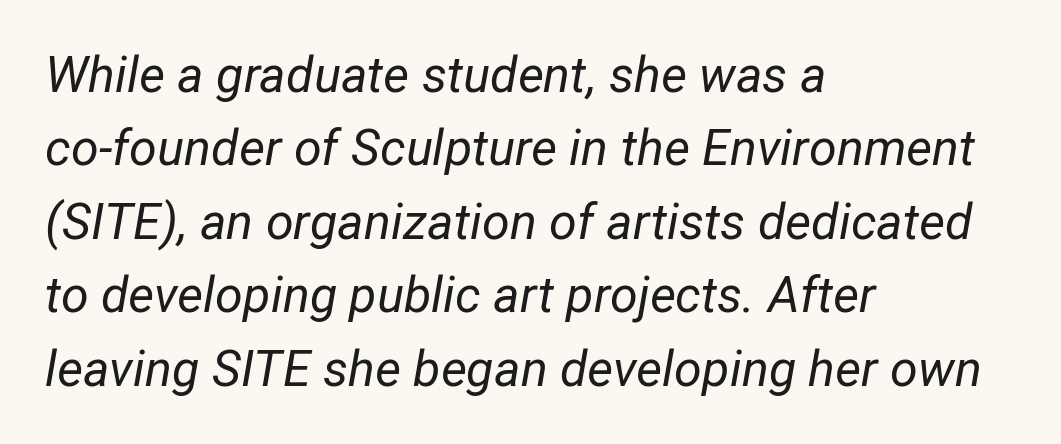
Q: Is the text bold? A: No.
Q: Is the text italic (slanted)? A: Yes, it leans right by about 12 degrees.
Q: Is the text underlined? A: No.
Q: How is the paragraph aligned? A: Left-aligned.
Q: Is the spacing between letters normal or unusually wide? A: Normal.
Q: Is the spacing between lines tight, normal or loose? A: Normal.
Q: Width (condensed, normal, or wide)? A: Normal.
Q: Stroke contrast? A: Low.
Q: x-height? A: Medium.
Q: Monospaced? A: No.
